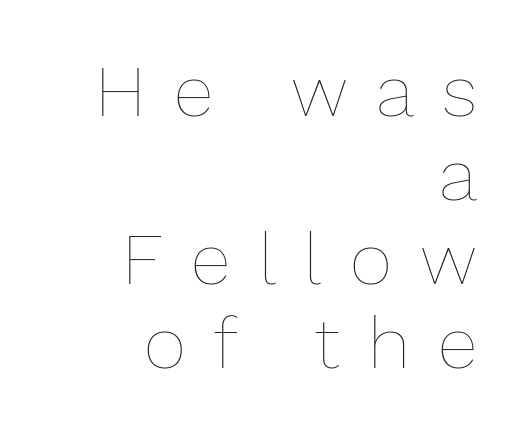
Q: Is the text bold? A: No.
Q: Is the text italic (slanted)? A: No, it is upright.
Q: Is the text underlined? A: No.
Q: How is the paragraph aligned? A: Right-aligned.
Q: Is the spacing between letters normal or unusually wide? A: Unusually wide.
Q: Is the spacing between lines tight, normal or loose? A: Tight.
Q: Width (condensed, normal, or wide)? A: Normal.
Q: Stroke contrast? A: Low.
Q: x-height? A: Medium.
Q: Monospaced? A: No.
